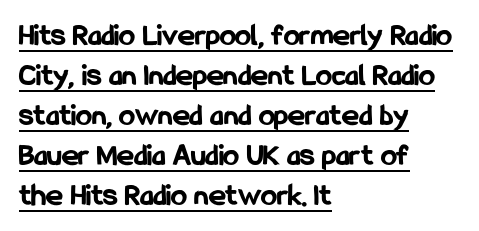
{"serif": "no", "italic": "no", "bold": "yes", "weight": "bold", "width": "condensed", "stroke_contrast": "low", "x_height": "medium", "monospaced": "no", "underline": "yes", "align": "left", "line_spacing": "normal", "line_spacing_ratio": 1.25, "letter_spacing": "normal", "letter_spacing_em": 0.0, "glyph_px": 32}
